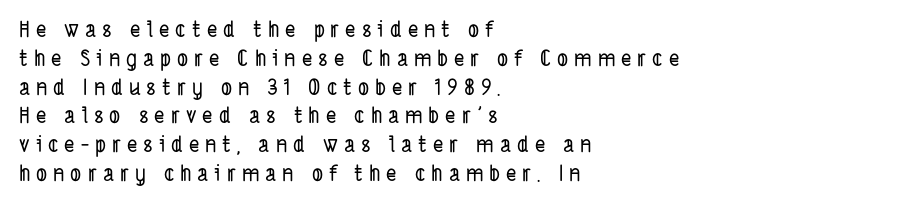
Every row of glyphs begins at an identical x-position on the left. Plain, unruled lines of type. Does the leading feel generous? No, just average. Letter spacing: wide.
